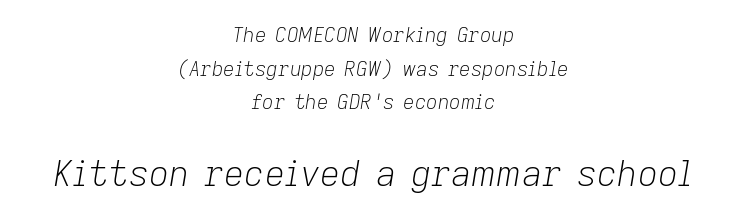
The image shows 35 px light type, italic (leaning right); set centered, normal line spacing (1.68x), normal letter spacing, not underlined; the second (bottom) block is 1.75x larger; low stroke contrast and a medium x-height.
